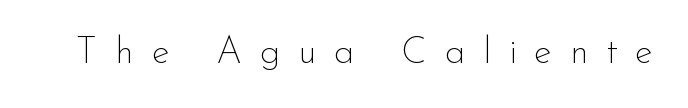
{"serif": "no", "italic": "no", "bold": "no", "weight": "thin", "width": "normal", "stroke_contrast": "low", "x_height": "small", "monospaced": "no", "underline": "no", "letter_spacing": "wide", "letter_spacing_em": 0.48, "glyph_px": 37}
